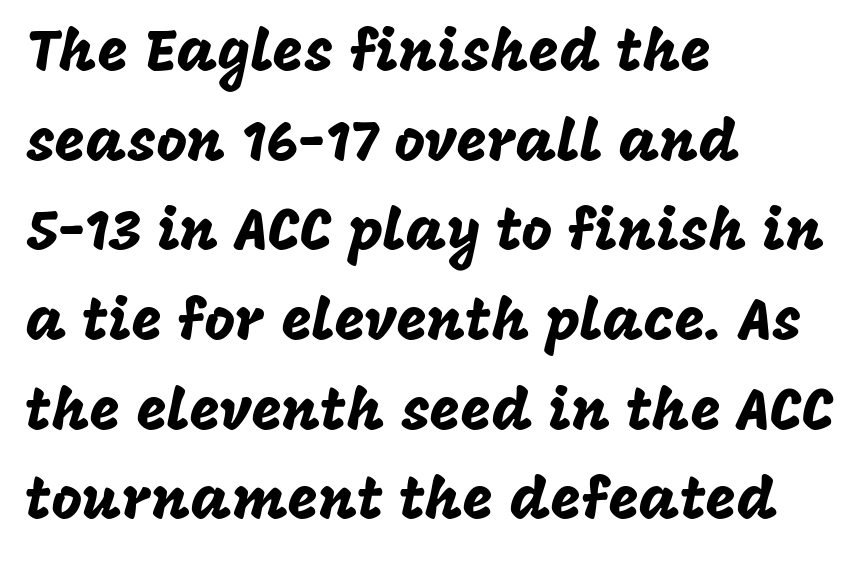
{"serif": "no", "width": "normal", "stroke_contrast": "low", "x_height": "large", "monospaced": "no", "underline": "no", "align": "left", "line_spacing": "normal", "line_spacing_ratio": 1.52, "letter_spacing": "normal", "letter_spacing_em": 0.0, "glyph_px": 59}
